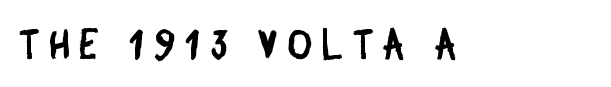
Observe the wide spacing: letters keep a clear distance from each other. A typesetter would label this face a sans. Plain, unruled lines of type. Think of a printed novel: that variable character pitch is what you see here.
